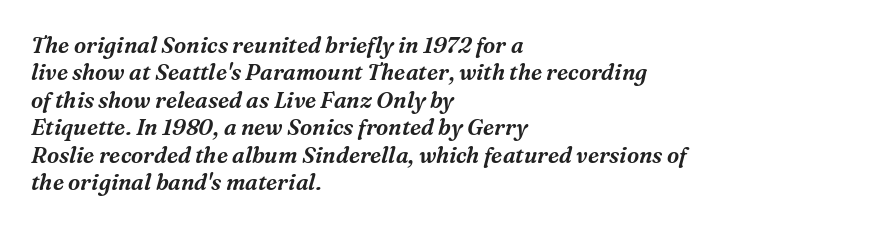
The image shows 22 px text type, italic (leaning right); set left-aligned, normal line spacing (1.25x), normal letter spacing, not underlined.
